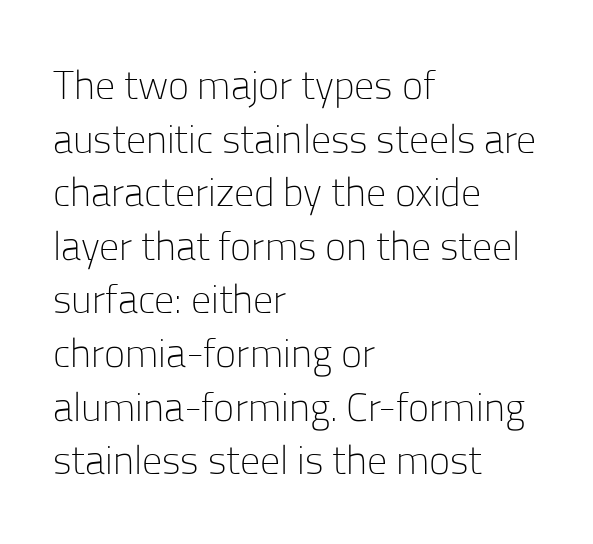
Each stroke keeps to a modest, everyday thickness or less. The rendering anchors every line to the left-hand side. Character widths vary here, with narrow letters taking less room than wide ones. Italic: no, the glyphs are upright roman.
